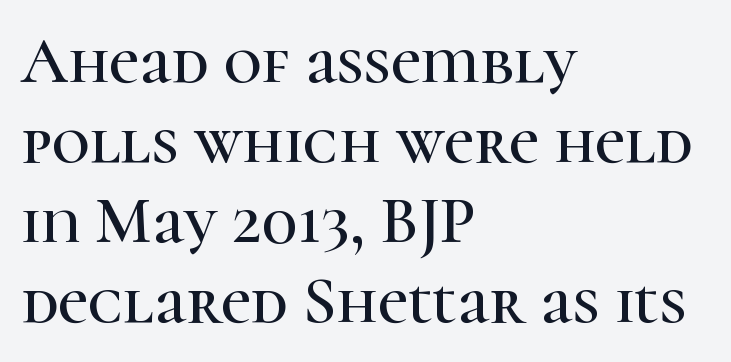
The type is set solid horizontally, with unmodified tracking. Bare-footed words on every line. A student would call this left alignment; a typographer would say flush left, rag right. What kind of face is this? One with serifs. Do the characters align in a grid? No, the font is proportional.
